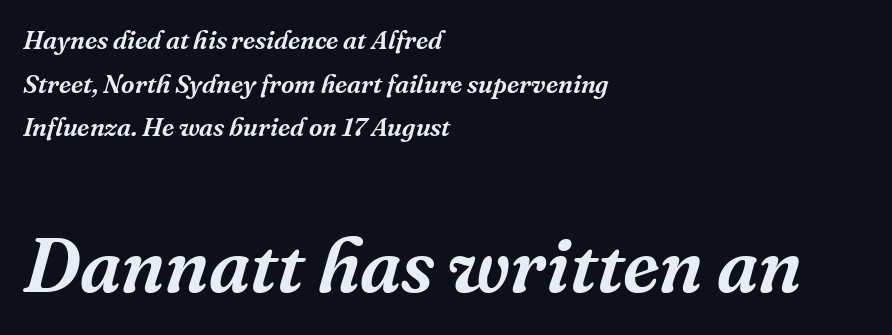
{"serif": "yes", "italic": "yes", "lean": "right", "slant_degrees": 16, "width": "normal", "stroke_contrast": "medium", "x_height": "medium", "monospaced": "no", "underline": "no", "align": "left", "line_spacing": "normal", "line_spacing_ratio": 1.68, "letter_spacing": "normal", "letter_spacing_em": 0.0, "larger_block": "second", "size_ratio": 2.96, "glyph_px": 77}
